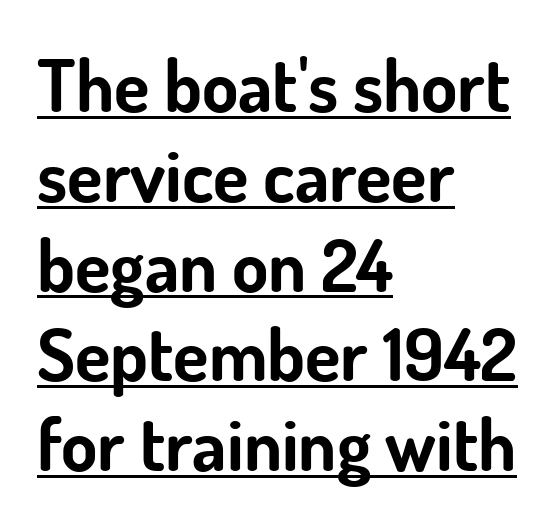
Q: Is the text bold? A: Yes.
Q: Is the text italic (slanted)? A: No, it is upright.
Q: Is the typeface a serif or a sans-serif typeface? A: Sans-serif.
Q: Is the text underlined? A: Yes.
Q: How is the paragraph aligned? A: Left-aligned.
Q: Is the spacing between letters normal or unusually wide? A: Normal.
Q: Width (condensed, normal, or wide)? A: Normal.
Q: Stroke contrast? A: Low.
Q: x-height? A: Small.
Q: Monospaced? A: No.
